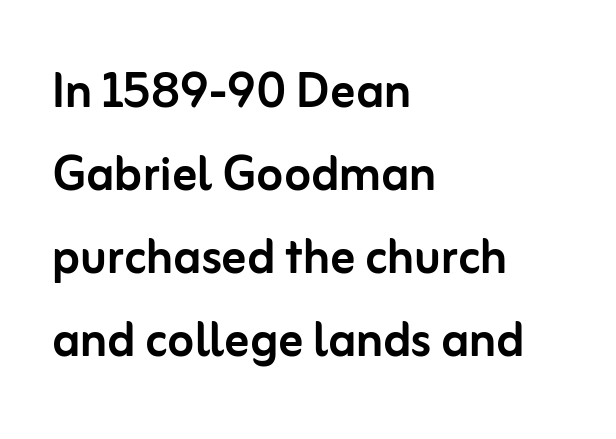
Q: Is the text italic (slanted)? A: No, it is upright.
Q: Is the typeface a serif or a sans-serif typeface? A: Sans-serif.
Q: Is the text underlined? A: No.
Q: How is the paragraph aligned? A: Left-aligned.
Q: Is the spacing between letters normal or unusually wide? A: Normal.
Q: Is the spacing between lines tight, normal or loose? A: Normal.
Q: Width (condensed, normal, or wide)? A: Normal.
Q: Stroke contrast? A: Low.
Q: x-height? A: Medium.
Q: Monospaced? A: No.
